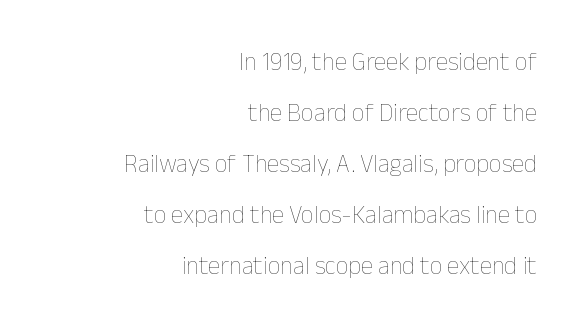
Q: Is the text bold? A: No.
Q: Is the text italic (slanted)? A: No, it is upright.
Q: Is the text underlined? A: No.
Q: How is the paragraph aligned? A: Right-aligned.
Q: Is the spacing between letters normal or unusually wide? A: Normal.
Q: Is the spacing between lines tight, normal or loose? A: Loose.
